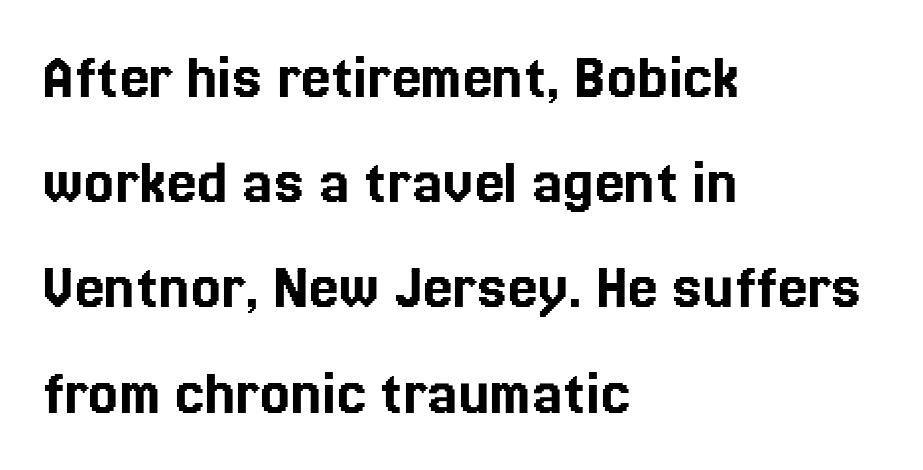
This rendering features lettering with no underline. Reading down the column, the eye jumps a familiar distance to each next line. This is the regular roman posture of the typeface. Looks like regular typesetting: each glyph gets only the width it needs.
